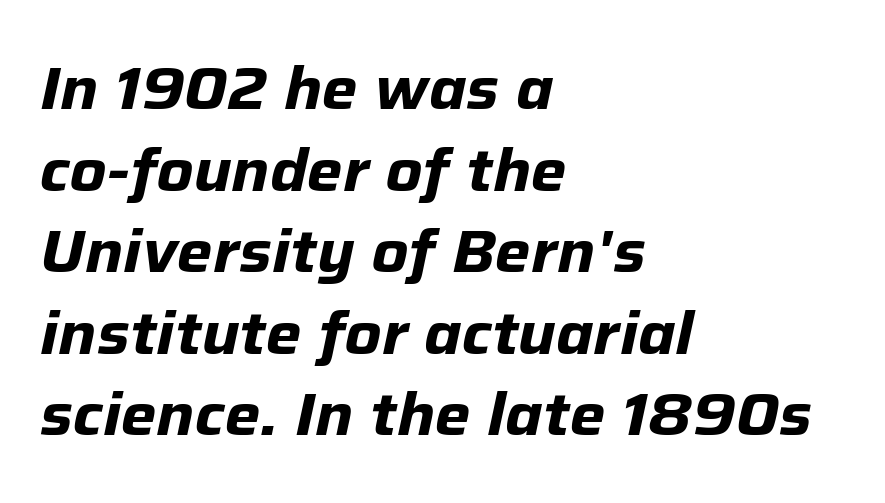
{"italic": "yes", "lean": "right", "slant_degrees": 12, "bold": "yes", "weight": "bold", "width": "normal", "stroke_contrast": "low", "x_height": "medium", "monospaced": "no", "underline": "no", "align": "left", "line_spacing": "normal", "line_spacing_ratio": 1.36, "letter_spacing": "normal", "letter_spacing_em": 0.0, "glyph_px": 60}
